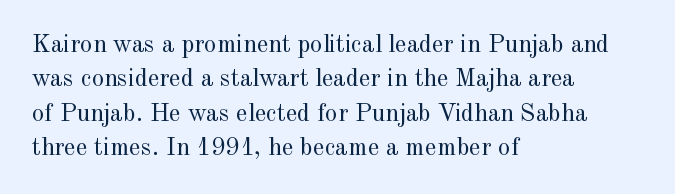
The image shows 25 px text type, upright; set left-aligned, normal line spacing (1.38x), normal letter spacing, not underlined.
